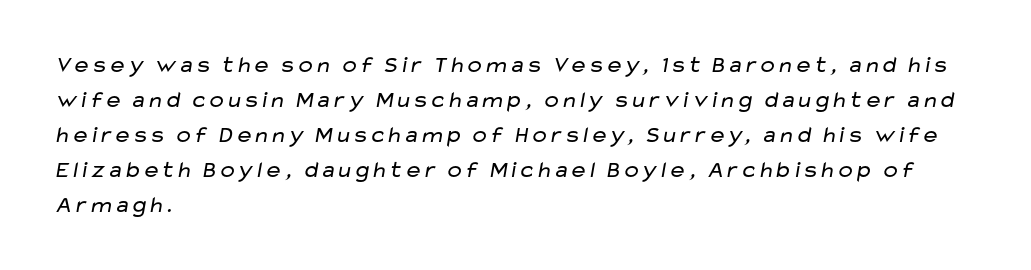
Summary of weight: not heavy and not bold. Leading: standard. The passage shown is not underscored anywhere. Each word holds together tightly as a unit, with standard inter-letter gaps. The lines are quadded left.
